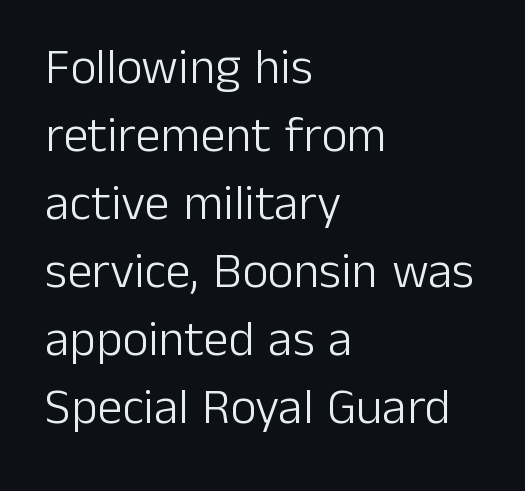
Successive baselines arrive at the customary interval. Proportional: the letters do not fall into vertical columns. The paragraph shown leans on its left margin. Ordinary non-slanted type is in use. Stems and bowls with no extra thickness — not bold. Honestly, there is no underline to notice here at all.
